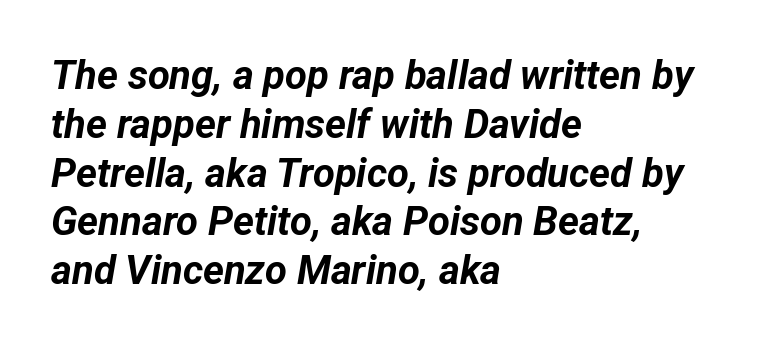
The image shows 40 px bold type, italic (leaning right); set left-aligned, line spacing 1.22x, normal letter spacing, not underlined; low stroke contrast and a medium x-height.
